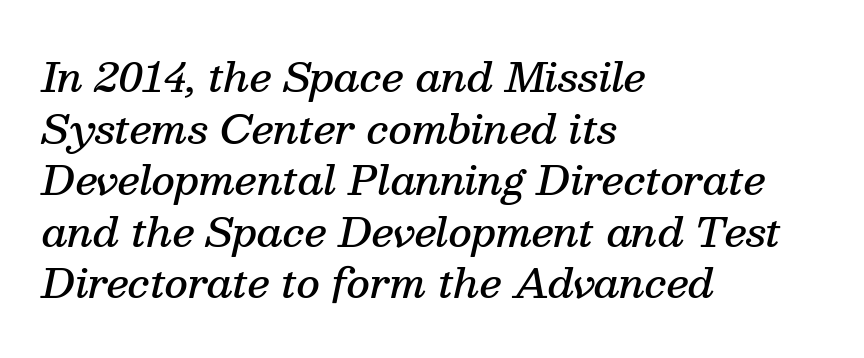
Q: Is the text bold? A: Semi-bold.
Q: Is the text italic (slanted)? A: Yes, it leans right by about 13 degrees.
Q: Is the typeface a serif or a sans-serif typeface? A: Serif.
Q: Is the text underlined? A: No.
Q: How is the paragraph aligned? A: Left-aligned.
Q: Is the spacing between letters normal or unusually wide? A: Normal.
Q: Is the spacing between lines tight, normal or loose? A: Normal.
Q: Width (condensed, normal, or wide)? A: Normal.
Q: Stroke contrast? A: Medium.
Q: x-height? A: Medium.
Q: Monospaced? A: No.
